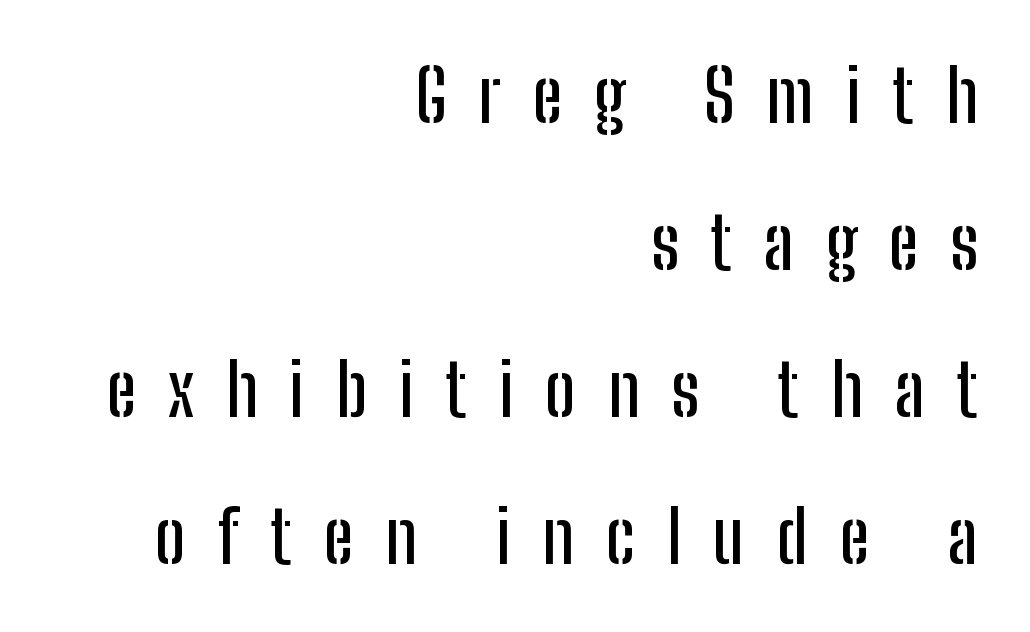
{"serif": "no", "italic": "no", "width": "condensed", "stroke_contrast": "low", "x_height": "medium", "monospaced": "no", "underline": "no", "align": "right", "line_spacing": "loose", "line_spacing_ratio": 2.04, "letter_spacing": "wide", "letter_spacing_em": 0.44, "glyph_px": 72}
